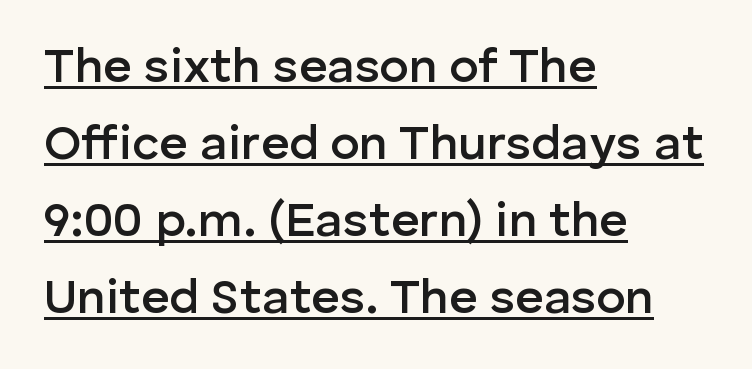
The image shows 49 px semibold sans-serif type, upright; set left-aligned, normal line spacing (1.57x), normal letter spacing, underlined; low stroke contrast and a medium x-height.
